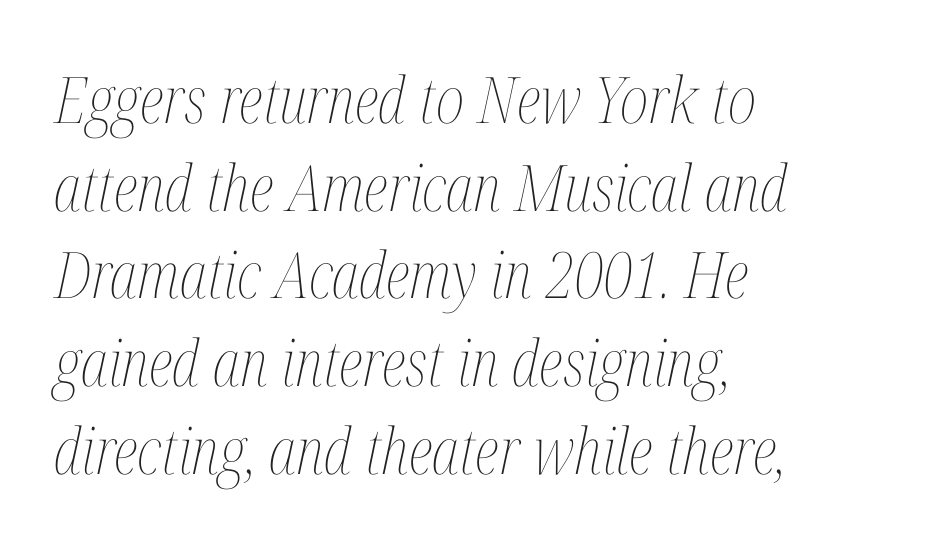
The image shows 64 px thin, condensed type, italic (leaning right); set left-aligned, normal line spacing (1.37x), normal letter spacing, not underlined; medium stroke contrast and a medium x-height.
